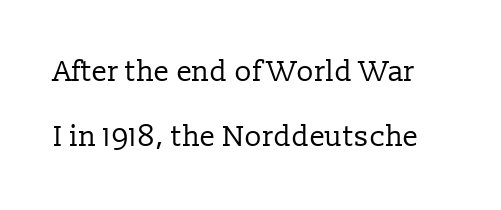
Q: Is the text bold? A: No.
Q: Is the text italic (slanted)? A: No, it is upright.
Q: Is the typeface a serif or a sans-serif typeface? A: Serif.
Q: Is the text underlined? A: No.
Q: Is the spacing between letters normal or unusually wide? A: Normal.
Q: Is the spacing between lines tight, normal or loose? A: Loose.
Q: Width (condensed, normal, or wide)? A: Normal.
Q: Stroke contrast? A: Low.
Q: x-height? A: Medium.
Q: Monospaced? A: No.
